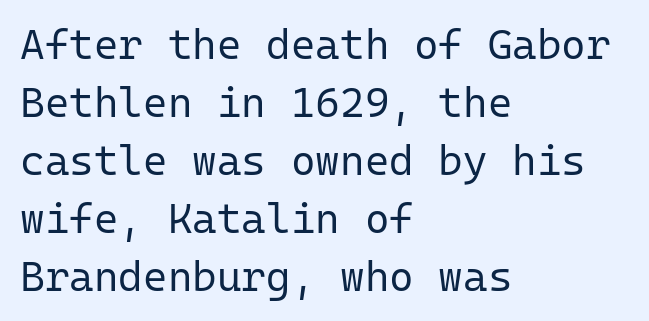
{"serif": "no", "italic": "no", "bold": "no", "weight": "regular", "width": "normal", "stroke_contrast": "low", "x_height": "medium", "monospaced": "yes", "underline": "no", "align": "left", "line_spacing": "normal", "line_spacing_ratio": 1.38, "letter_spacing": "normal", "letter_spacing_em": 0.0, "glyph_px": 42}
